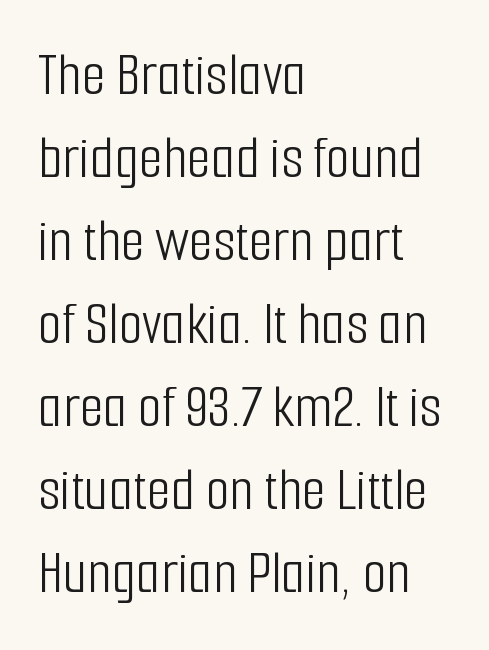
{"serif": "no", "italic": "no", "bold": "no", "weight": "light", "width": "condensed", "stroke_contrast": "low", "x_height": "medium", "monospaced": "no", "underline": "no", "align": "left", "line_spacing": "normal", "line_spacing_ratio": 1.34, "letter_spacing": "normal", "letter_spacing_em": 0.0, "glyph_px": 62}
